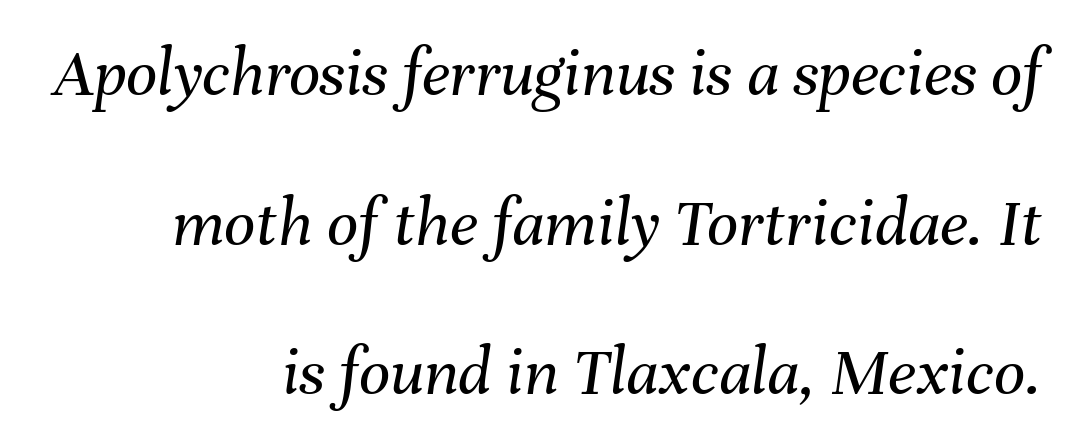
The image shows 69 px regular-weight type, italic (leaning right); set right-aligned, loose line spacing (2.17x), normal letter spacing, not underlined; medium stroke contrast and a medium x-height.
